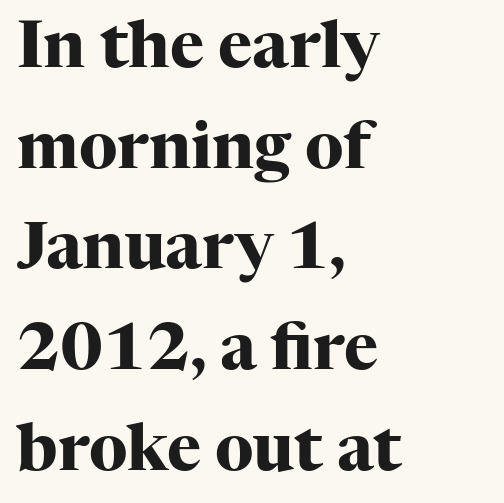
A bare baseline throughout the passage. It's the straight-up-and-down kind of type. Leading: standard. Its strokes are broad and dark, the hallmark of bold type.
